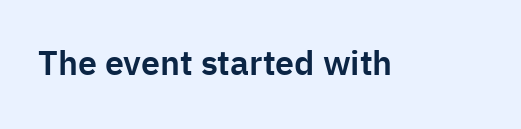
Q: Is the text italic (slanted)? A: No, it is upright.
Q: Is the typeface a serif or a sans-serif typeface? A: Sans-serif.
Q: Is the text underlined? A: No.
Q: Is the spacing between letters normal or unusually wide? A: Normal.
Q: Width (condensed, normal, or wide)? A: Normal.
Q: Stroke contrast? A: Low.
Q: x-height? A: Medium.
Q: Monospaced? A: No.
